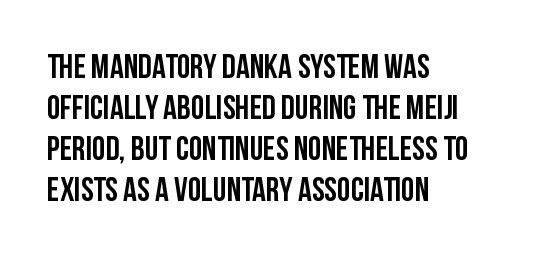
Q: Is the text italic (slanted)? A: No, it is upright.
Q: Is the typeface a serif or a sans-serif typeface? A: Sans-serif.
Q: Is the text underlined? A: No.
Q: How is the paragraph aligned? A: Left-aligned.
Q: Is the spacing between letters normal or unusually wide? A: Normal.
Q: Width (condensed, normal, or wide)? A: Condensed.
Q: Stroke contrast? A: Low.
Q: x-height? A: Large.
Q: Monospaced? A: No.
